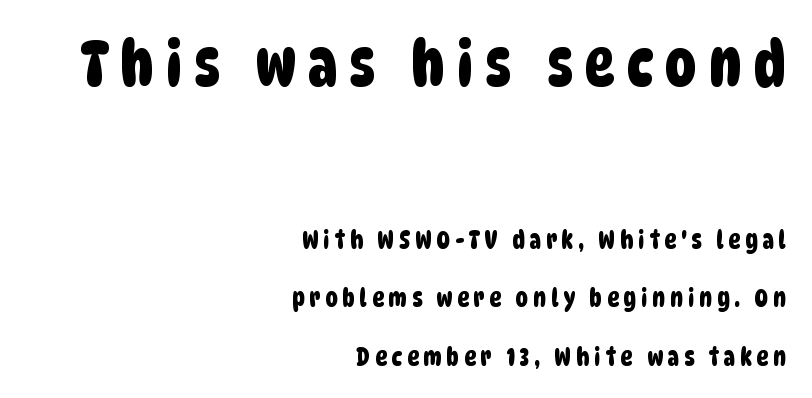
Q: Is the typeface a serif or a sans-serif typeface? A: Sans-serif.
Q: Is the text underlined? A: No.
Q: How is the paragraph aligned? A: Right-aligned.
Q: Is the spacing between lines tight, normal or loose? A: Loose.
Q: Which block of text is set in a larger size, the first (top) or the second (bottom)? A: The first (top) one.
Q: Width (condensed, normal, or wide)? A: Condensed.
Q: Stroke contrast? A: Low.
Q: x-height? A: Large.
Q: Monospaced? A: No.
